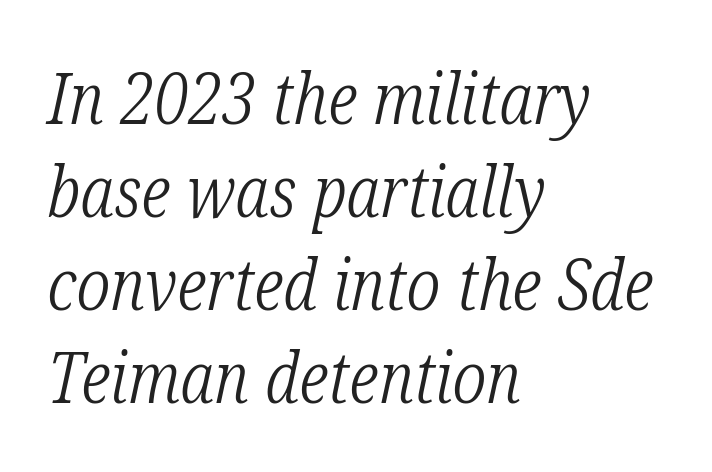
Q: Is the text bold? A: No.
Q: Is the text italic (slanted)? A: Yes, it leans right by about 12 degrees.
Q: Is the typeface a serif or a sans-serif typeface? A: Serif.
Q: Is the text underlined? A: No.
Q: How is the paragraph aligned? A: Left-aligned.
Q: Is the spacing between letters normal or unusually wide? A: Normal.
Q: Is the spacing between lines tight, normal or loose? A: Normal.
Q: Width (condensed, normal, or wide)? A: Condensed.
Q: Stroke contrast? A: Low.
Q: x-height? A: Medium.
Q: Monospaced? A: No.
